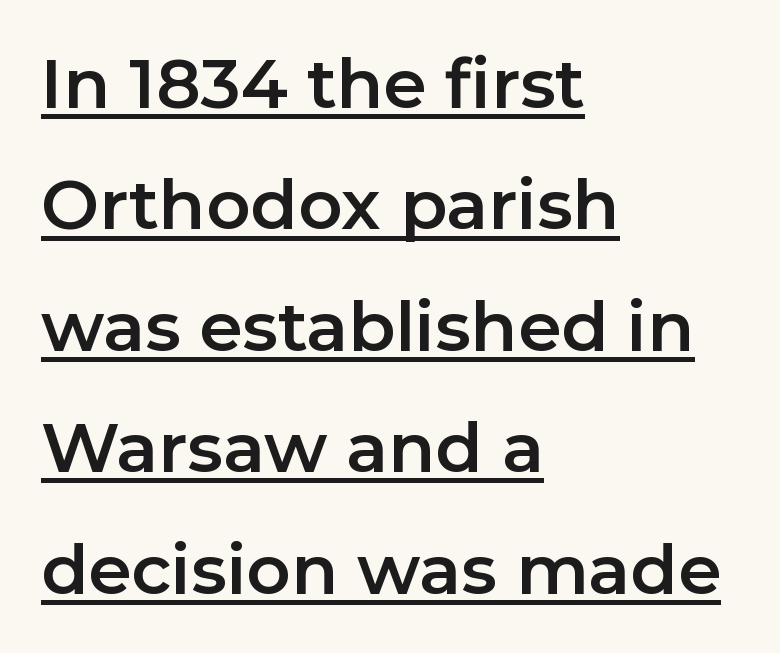
The letterforms sit shoulder to shoulder at normal distance. Nothing sits at the stroke ends, so this counts as sans-serif. Spacing verdict: proportional, widths tailored to each character. A classic flush-left, rag-right setting is used for this passage. Upright lettering throughout.
